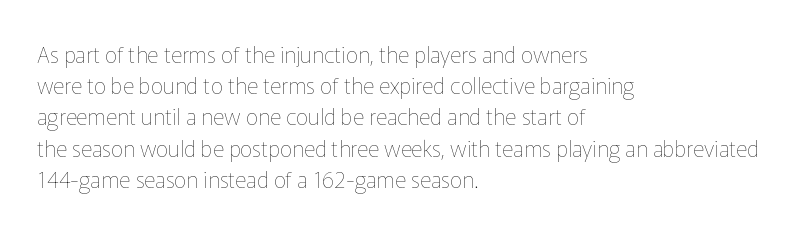
The image shows 22 px text type, upright; set left-aligned, normal line spacing (1.42x), normal letter spacing, not underlined.
